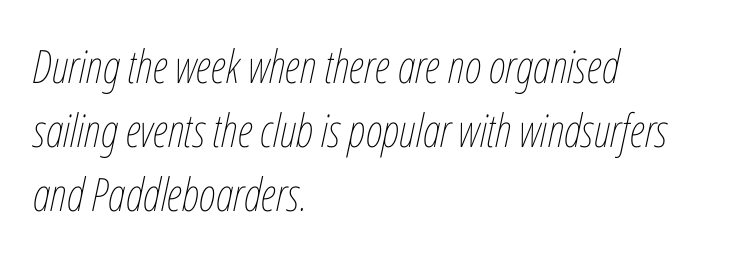
Q: Is the text bold? A: No.
Q: Is the text italic (slanted)? A: Yes, it leans right by about 12 degrees.
Q: Is the text underlined? A: No.
Q: How is the paragraph aligned? A: Left-aligned.
Q: Is the spacing between letters normal or unusually wide? A: Normal.
Q: Is the spacing between lines tight, normal or loose? A: Normal.
Q: Width (condensed, normal, or wide)? A: Condensed.
Q: Stroke contrast? A: Low.
Q: x-height? A: Medium.
Q: Monospaced? A: No.
